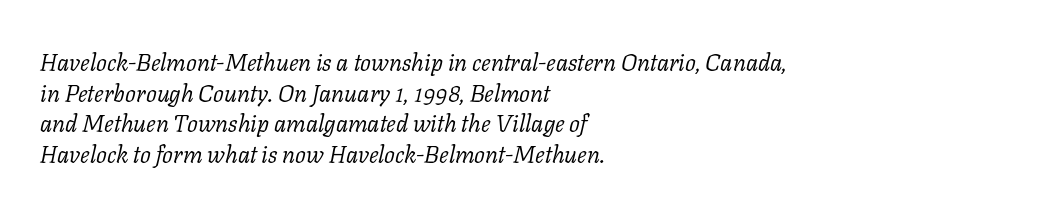
The image shows 24 px text type, italic (leaning right); set left-aligned, normal line spacing (1.28x), normal letter spacing, not underlined.
